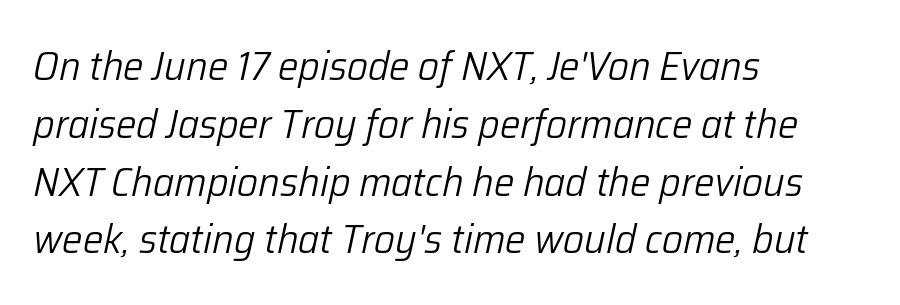
The image shows 41 px light type, italic (leaning right); set left-aligned, normal line spacing (1.41x), normal letter spacing, not underlined; low stroke contrast and a medium x-height.
